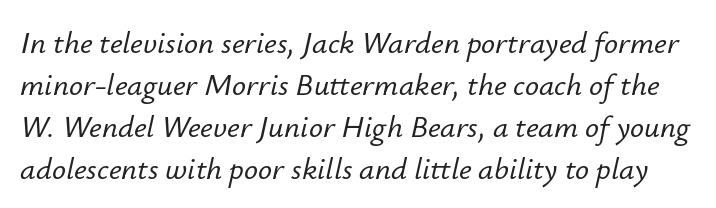
The baseline area is clear. The face used here is rendered with its standard letterfit. Proportional: the letters do not fall into vertical columns. The lettering tilts uniformly, giving the passage an italic look.
